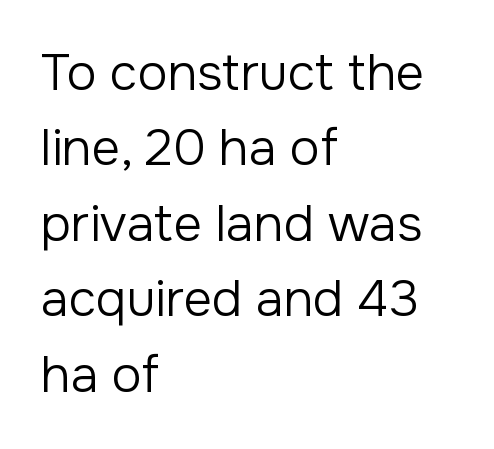
{"serif": "no", "italic": "no", "bold": "no", "weight": "regular", "width": "normal", "stroke_contrast": "low", "x_height": "medium", "monospaced": "no", "underline": "no", "align": "left", "line_spacing": "normal", "line_spacing_ratio": 1.51, "letter_spacing": "normal", "letter_spacing_em": 0.0, "glyph_px": 50}
